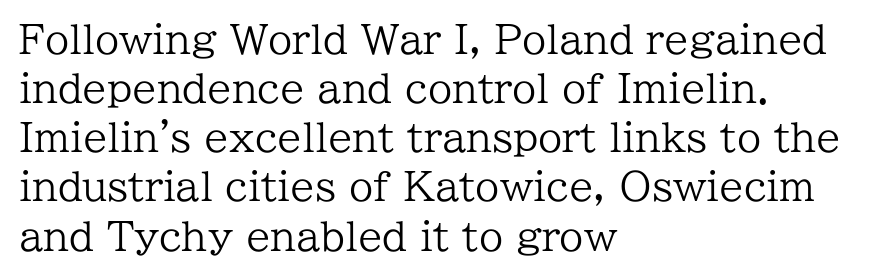
Each letter keeps its own natural width here, so spacing adapts to shape. The text was rendered using a seriffed face with decorative stroke endings. Italic: no, the glyphs are upright roman. This is not heavy type; no bold has been used.
